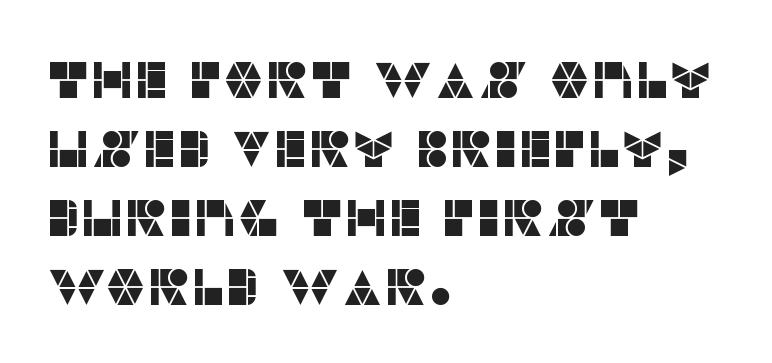
Q: Is the text italic (slanted)? A: No, it is upright.
Q: Is the typeface a serif or a sans-serif typeface? A: Sans-serif.
Q: Is the text underlined? A: No.
Q: How is the paragraph aligned? A: Left-aligned.
Q: Is the spacing between letters normal or unusually wide? A: Normal.
Q: Is the spacing between lines tight, normal or loose? A: Normal.
Q: Width (condensed, normal, or wide)? A: Normal.
Q: Stroke contrast? A: Low.
Q: x-height? A: Large.
Q: Monospaced? A: No.
